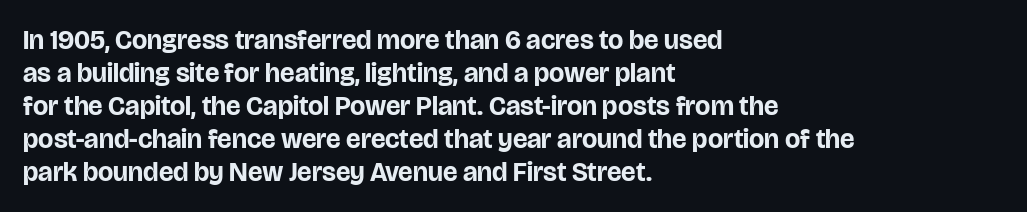
Q: Is the text bold? A: Yes.
Q: Is the text italic (slanted)? A: No, it is upright.
Q: Is the text underlined? A: No.
Q: How is the paragraph aligned? A: Left-aligned.
Q: Is the spacing between letters normal or unusually wide? A: Normal.
